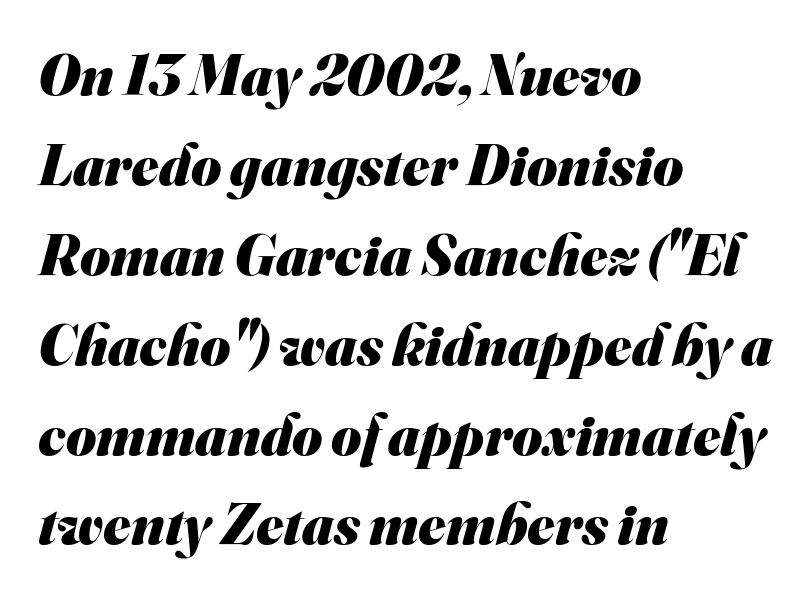
Q: Is the text bold? A: Yes.
Q: Is the typeface a serif or a sans-serif typeface? A: Sans-serif.
Q: Is the text underlined? A: No.
Q: How is the paragraph aligned? A: Left-aligned.
Q: Is the spacing between letters normal or unusually wide? A: Normal.
Q: Is the spacing between lines tight, normal or loose? A: Normal.
Q: Width (condensed, normal, or wide)? A: Normal.
Q: Stroke contrast? A: Medium.
Q: x-height? A: Small.
Q: Monospaced? A: No.
